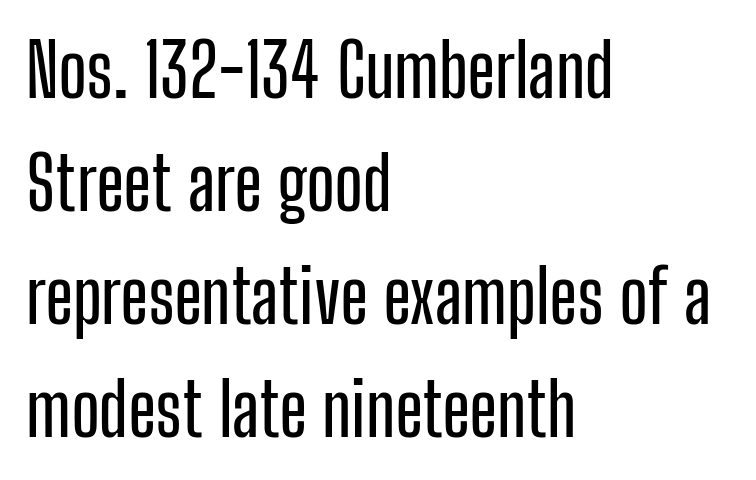
The image shows 73 px condensed sans-serif type, upright; set left-aligned, normal line spacing (1.55x), normal letter spacing, not underlined; low stroke contrast and a medium x-height.
